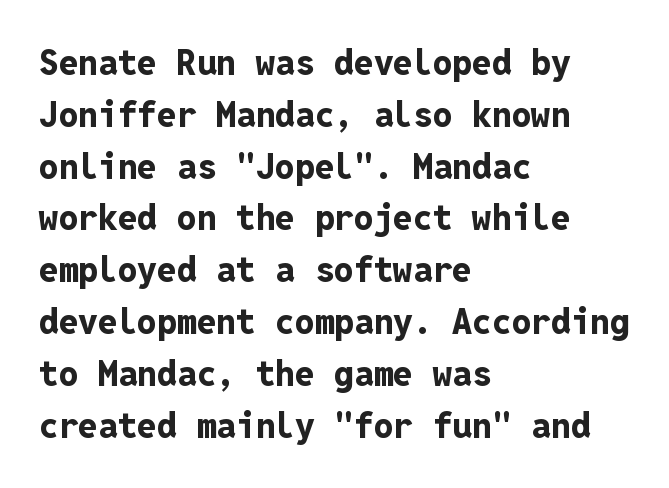
The image shows 35 px bold sans-serif type, upright, monospaced; set left-aligned, normal line spacing (1.48x), normal letter spacing, not underlined; low stroke contrast and a medium x-height.
